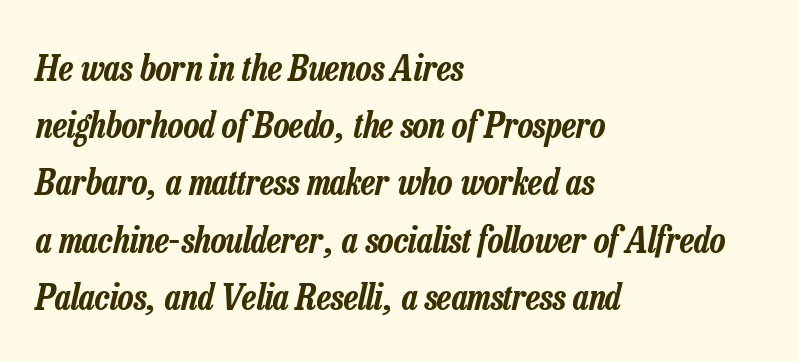
{"italic": "yes", "lean": "right", "slant_degrees": 13, "width": "condensed", "stroke_contrast": "low", "x_height": "medium", "monospaced": "no", "underline": "no", "align": "left", "line_spacing": "normal", "line_spacing_ratio": 1.59, "letter_spacing": "normal", "letter_spacing_em": 0.0, "glyph_px": 36}
